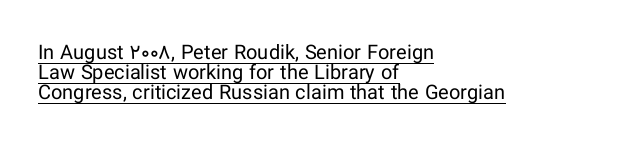
Successive baselines arrive quickly, one right under another. Bold? No — there's no thickening of the strokes. A baseline rule has been typeset under these characters. The passage shown has conventional tracking throughout. Alignment: flush left.
